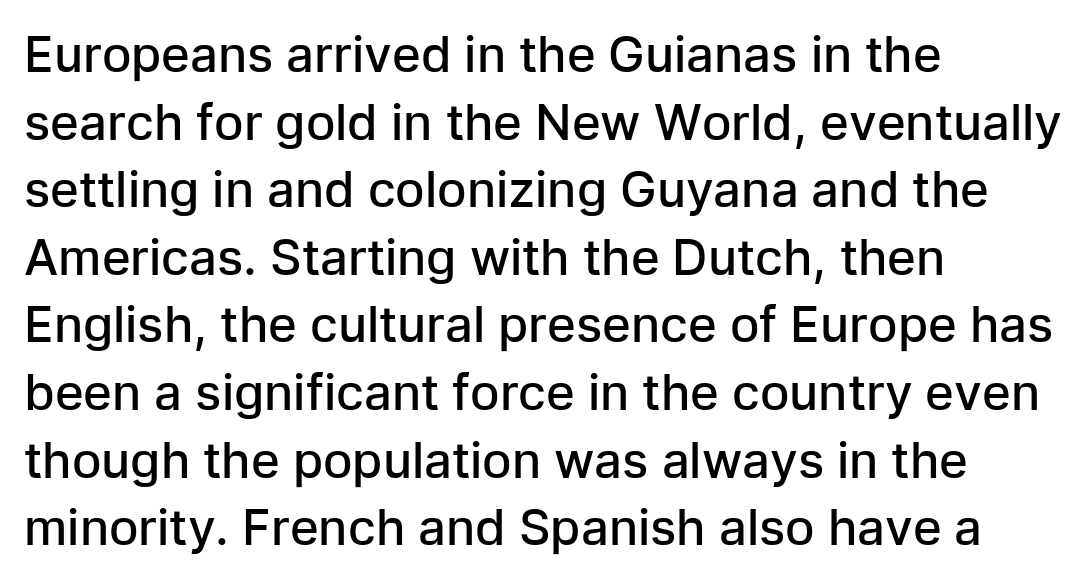
Q: Is the text bold? A: Semi-bold.
Q: Is the text italic (slanted)? A: No, it is upright.
Q: Is the typeface a serif or a sans-serif typeface? A: Sans-serif.
Q: Is the text underlined? A: No.
Q: How is the paragraph aligned? A: Left-aligned.
Q: Is the spacing between letters normal or unusually wide? A: Normal.
Q: Is the spacing between lines tight, normal or loose? A: Normal.
Q: Width (condensed, normal, or wide)? A: Normal.
Q: Stroke contrast? A: Low.
Q: x-height? A: Medium.
Q: Monospaced? A: No.
